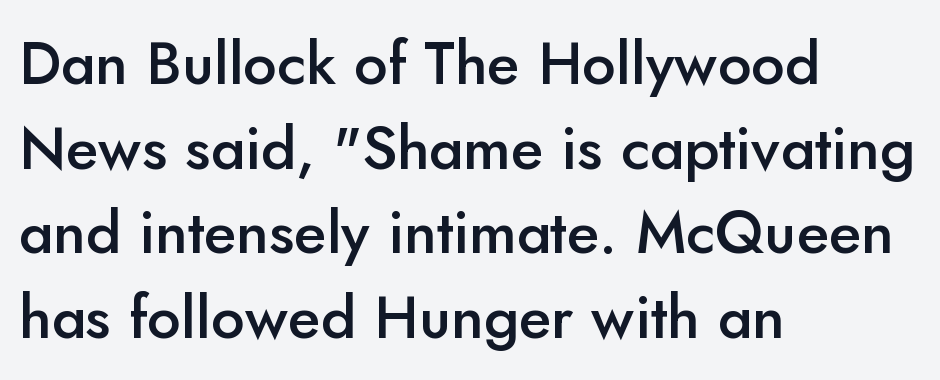
The image shows 60 px semibold sans-serif type, upright; set left-aligned, normal line spacing (1.41x), normal letter spacing, not underlined; low stroke contrast and a small x-height.
